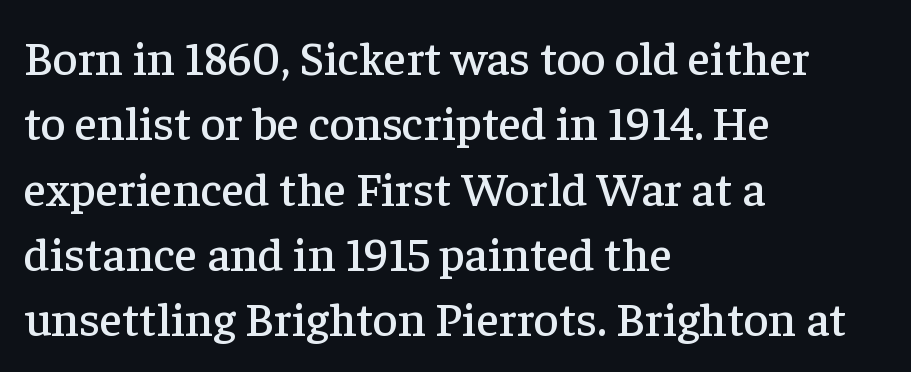
{"serif": "yes", "italic": "no", "width": "normal", "stroke_contrast": "low", "x_height": "medium", "monospaced": "no", "underline": "no", "align": "left", "line_spacing": "normal", "line_spacing_ratio": 1.36, "letter_spacing": "normal", "letter_spacing_em": 0.0, "glyph_px": 48}
